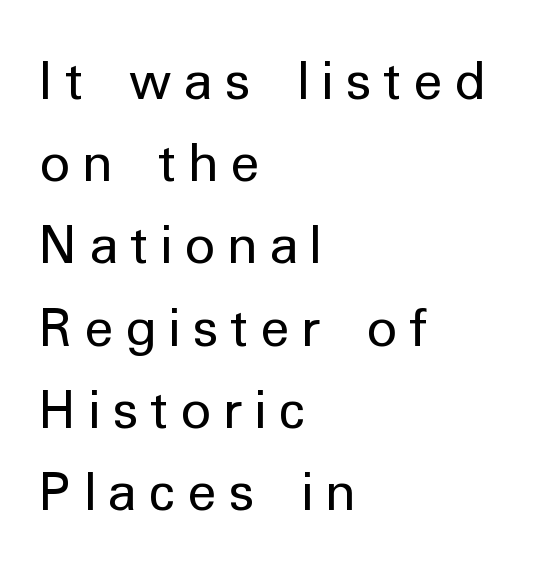
{"serif": "no", "italic": "no", "bold": "no", "weight": "regular", "width": "normal", "stroke_contrast": "low", "x_height": "medium", "monospaced": "no", "underline": "no", "align": "left", "line_spacing": "normal", "line_spacing_ratio": 1.37, "letter_spacing": "wide", "letter_spacing_em": 0.2, "glyph_px": 60}
